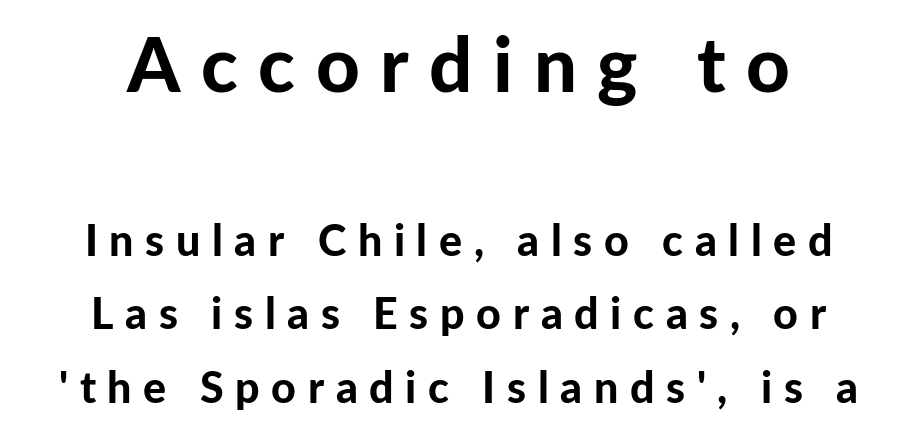
The image shows 76 px bold sans-serif type, upright; set line spacing 1.71x, unusually wide letter spacing (+0.27 em), not underlined; the first (top) block is 1.77x larger; low stroke contrast and a medium x-height.
